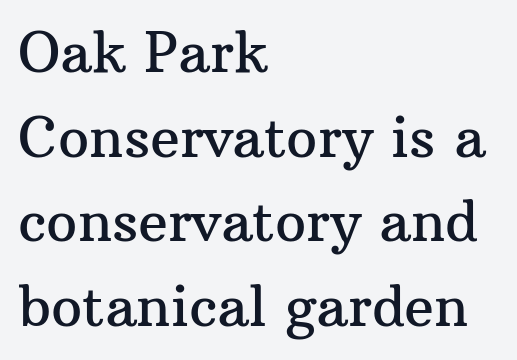
{"serif": "yes", "italic": "no", "width": "normal", "stroke_contrast": "medium", "x_height": "medium", "monospaced": "no", "underline": "no", "align": "left", "line_spacing": "normal", "line_spacing_ratio": 1.54, "letter_spacing": "normal", "letter_spacing_em": 0.0, "glyph_px": 55}
